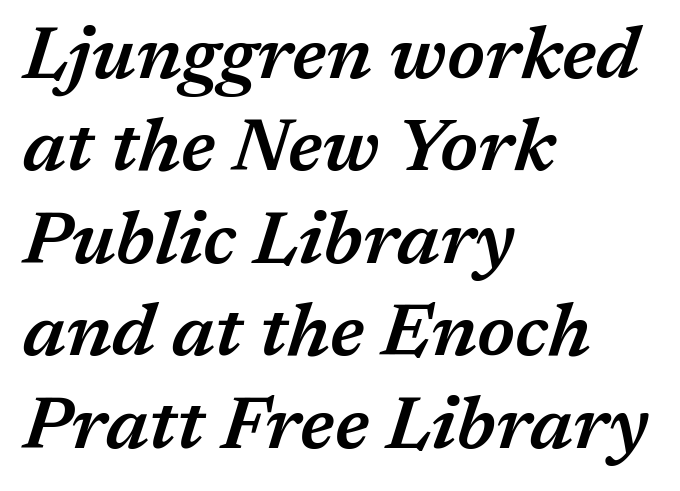
The gap between lines stays unmarked. Do the characters align in a grid? No, the font is proportional. There's an unmistakable incline to the writing here. Left-aligned paragraph, ragged on the right. Whoever set this chose a conventional vertical rhythm. The glyphs have the mass of a demibold cut, below bold.
